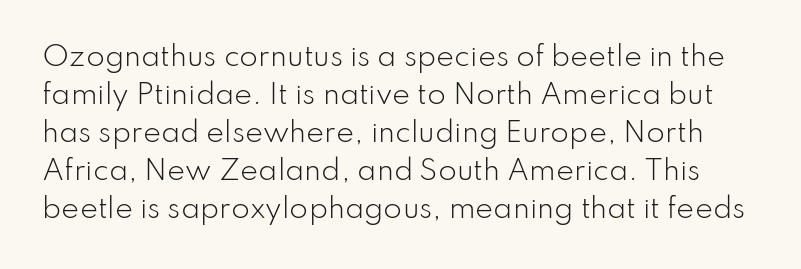
Q: Is the text bold? A: No.
Q: Is the text italic (slanted)? A: No, it is upright.
Q: Is the text underlined? A: No.
Q: Is the spacing between letters normal or unusually wide? A: Normal.
Q: Is the spacing between lines tight, normal or loose? A: Normal.
